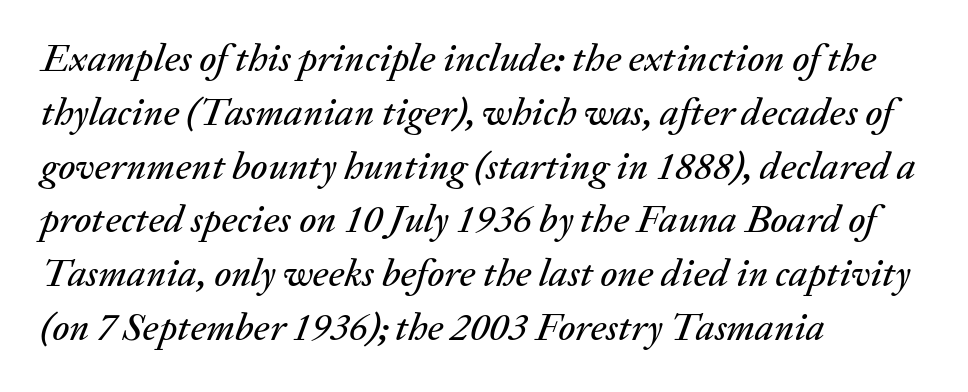
The image shows 39 px text type, italic (leaning right); set left-aligned, normal line spacing (1.38x), normal letter spacing, not underlined; medium stroke contrast and a medium x-height.
